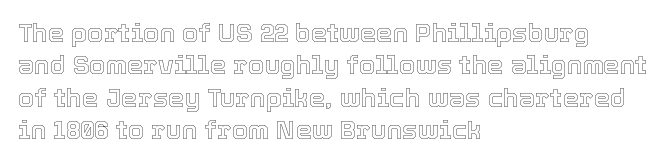
The image shows 26 px text type, upright; set left-aligned, normal line spacing (1.25x), normal letter spacing, not underlined.
